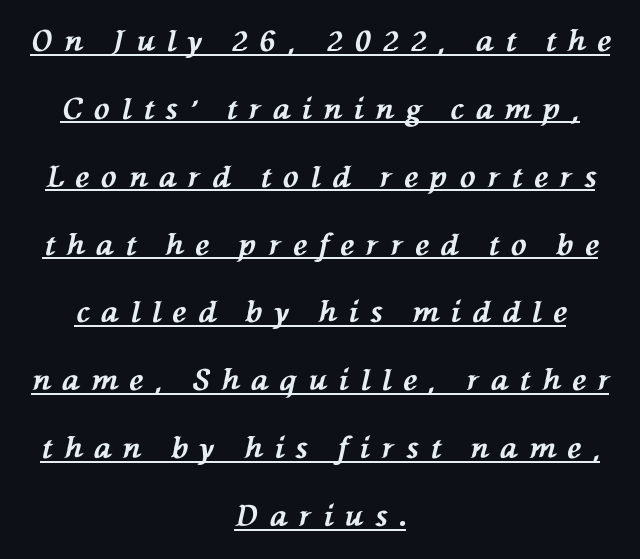
Q: Is the text bold? A: Yes.
Q: Is the text italic (slanted)? A: Yes, it leans left by about 76 degrees.
Q: Is the text underlined? A: Yes.
Q: How is the paragraph aligned? A: Centered.
Q: Is the spacing between letters normal or unusually wide? A: Unusually wide.
Q: Is the spacing between lines tight, normal or loose? A: Loose.
Q: Width (condensed, normal, or wide)? A: Normal.
Q: Stroke contrast? A: Medium.
Q: x-height? A: Medium.
Q: Monospaced? A: No.
